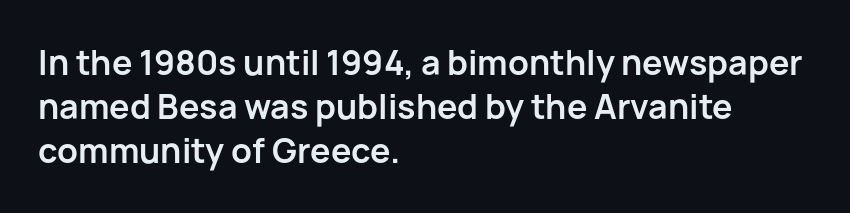
Italic? Not at all — the glyphs are vertical. The letters are bold, with thick, heavy strokes. If you drew a ruler down the left edge, every line would touch it. The letters sit at their default tracking, neither squeezed nor spread. The characters display no serif detailing; their extremities are plain. A bare baseline throughout the passage.
